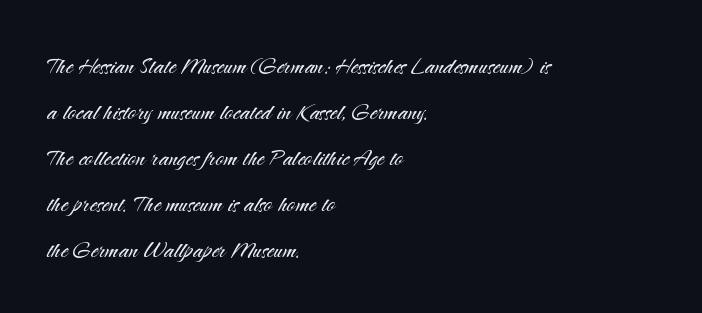
{"serif": "no", "bold": "no", "weight": "light", "width": "normal", "stroke_contrast": "medium", "x_height": "small", "monospaced": "no", "underline": "no", "align": "left", "line_spacing": "normal", "line_spacing_ratio": 1.59, "letter_spacing": "normal", "letter_spacing_em": 0.0, "glyph_px": 29}
